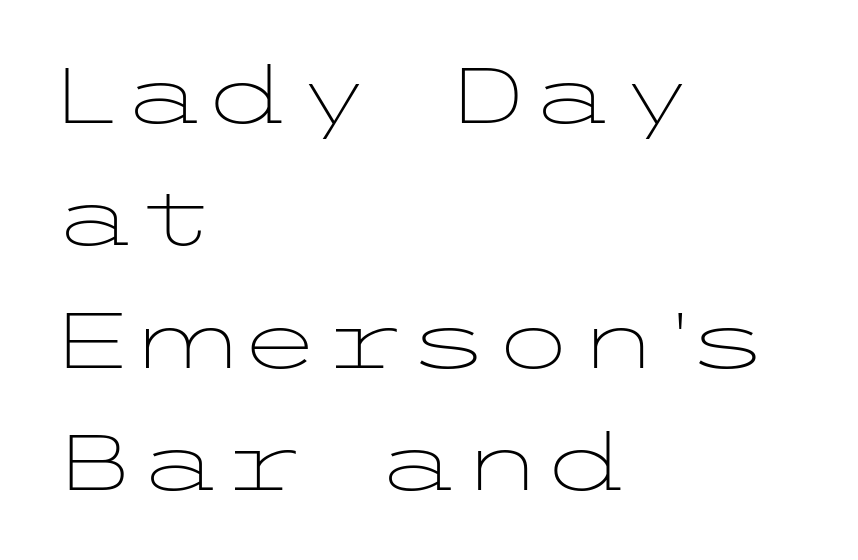
{"serif": "no", "italic": "no", "bold": "no", "weight": "light", "width": "wide", "stroke_contrast": "low", "x_height": "medium", "underline": "no", "align": "left", "line_spacing": "normal", "line_spacing_ratio": 1.59, "letter_spacing": "normal", "letter_spacing_em": 0.0, "glyph_px": 77}
